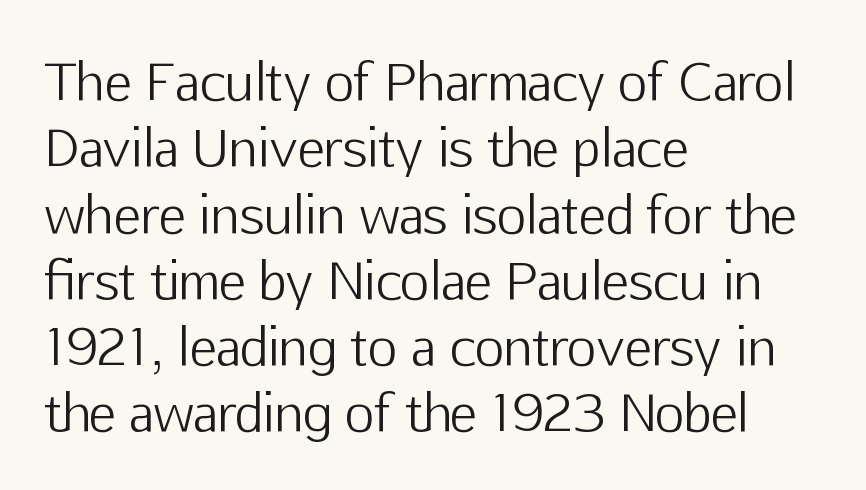
Q: Is the text bold? A: No.
Q: Is the text italic (slanted)? A: No, it is upright.
Q: Is the typeface a serif or a sans-serif typeface? A: Sans-serif.
Q: Is the text underlined? A: No.
Q: How is the paragraph aligned? A: Left-aligned.
Q: Is the spacing between letters normal or unusually wide? A: Normal.
Q: Is the spacing between lines tight, normal or loose? A: Normal.
Q: Width (condensed, normal, or wide)? A: Normal.
Q: Stroke contrast? A: Low.
Q: x-height? A: Medium.
Q: Monospaced? A: No.
